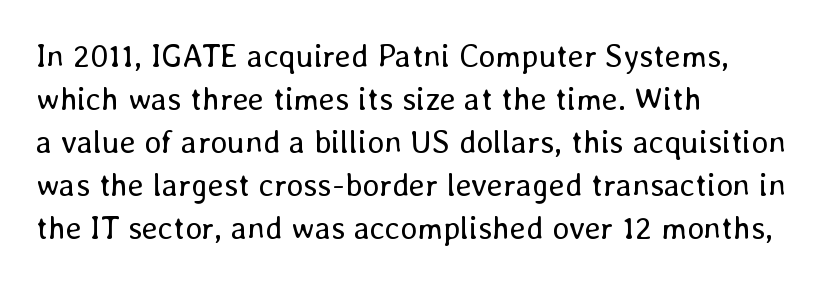
The image shows 32 px regular-weight type, upright; set left-aligned, normal line spacing (1.34x), normal letter spacing, not underlined; low stroke contrast and a medium x-height.
